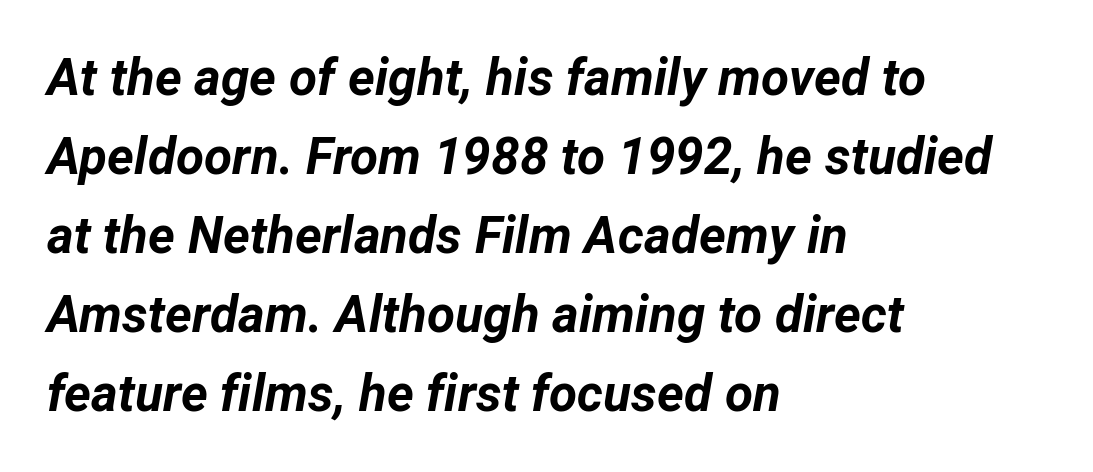
Q: Is the text bold? A: Yes.
Q: Is the text italic (slanted)? A: Yes, it leans right by about 12 degrees.
Q: Is the text underlined? A: No.
Q: How is the paragraph aligned? A: Left-aligned.
Q: Is the spacing between letters normal or unusually wide? A: Normal.
Q: Is the spacing between lines tight, normal or loose? A: Normal.
Q: Width (condensed, normal, or wide)? A: Normal.
Q: Stroke contrast? A: Low.
Q: x-height? A: Medium.
Q: Monospaced? A: No.
